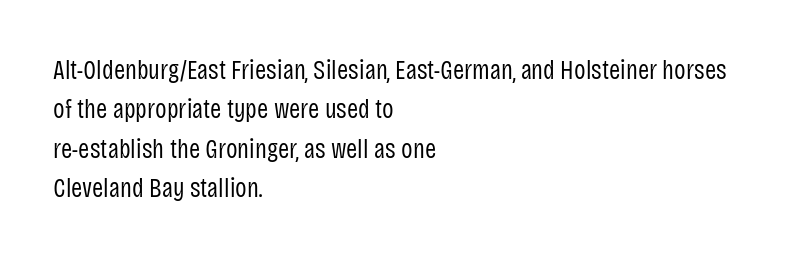
Quick note: not italic, upright. Is the stroke heavy? The answer is a plain regular-or-lighter. The setting favours the left margin, as ordinary paragraphs usually do. Has an underline been added? It has not. Tracking here is standard; glyphs follow each other at the usual distance. Line spacing here is normal.
